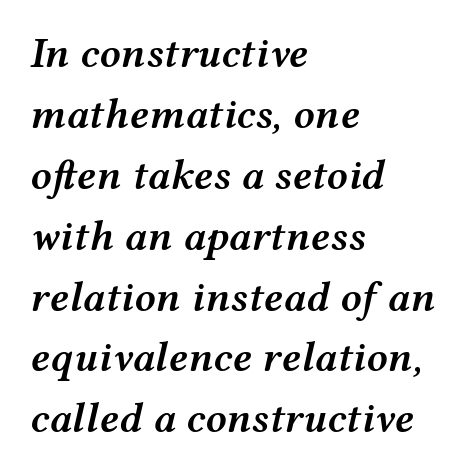
{"italic": "yes", "lean": "right", "slant_degrees": 12, "bold": "semi", "weight": "semibold", "width": "wide", "stroke_contrast": "medium", "x_height": "medium", "monospaced": "no", "underline": "no", "align": "left", "line_spacing": "normal", "line_spacing_ratio": 1.45, "letter_spacing": "normal", "letter_spacing_em": 0.0, "glyph_px": 42}
